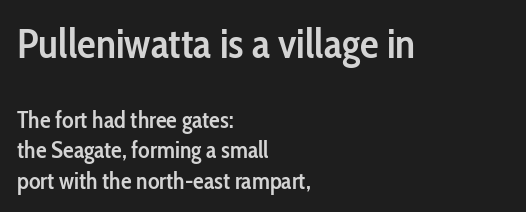
{"serif": "no", "italic": "no", "bold": "semi", "weight": "semibold", "width": "condensed", "stroke_contrast": "low", "x_height": "medium", "monospaced": "no", "underline": "no", "align": "left", "line_spacing": "normal", "line_spacing_ratio": 1.27, "letter_spacing": "normal", "letter_spacing_em": 0.0, "larger_block": "first", "size_ratio": 1.75, "glyph_px": 42}
